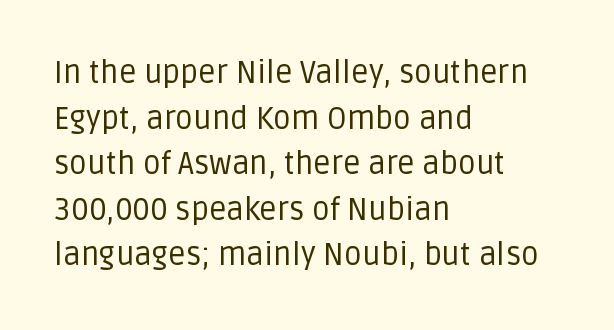
The image shows 31 px regular-weight sans-serif type, upright; set left-aligned, normal line spacing (1.47x), normal letter spacing, not underlined; low stroke contrast and a large x-height.
